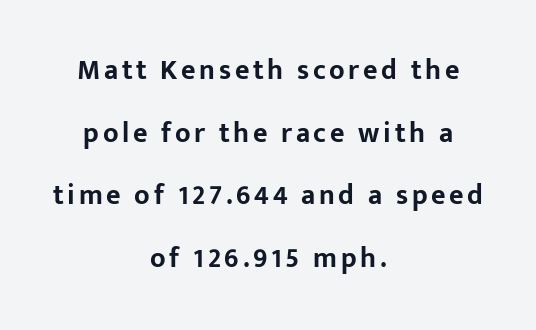
The image shows 28 px bold sans-serif type, upright; set centered, loose line spacing (2.24x), not underlined; low stroke contrast and a medium x-height.
